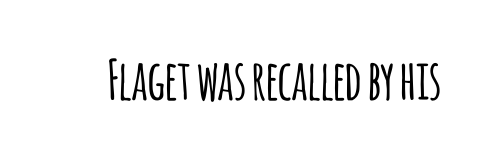
{"serif": "no", "italic": "no", "width": "condensed", "stroke_contrast": "low", "x_height": "large", "monospaced": "no", "underline": "no", "letter_spacing": "normal", "letter_spacing_em": 0.0, "glyph_px": 55}
